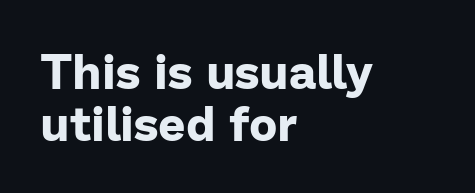
Q: Is the text bold? A: Yes.
Q: Is the text italic (slanted)? A: No, it is upright.
Q: Is the typeface a serif or a sans-serif typeface? A: Sans-serif.
Q: Is the text underlined? A: No.
Q: How is the paragraph aligned? A: Left-aligned.
Q: Is the spacing between letters normal or unusually wide? A: Normal.
Q: Is the spacing between lines tight, normal or loose? A: Tight.
Q: Width (condensed, normal, or wide)? A: Normal.
Q: Stroke contrast? A: Low.
Q: x-height? A: Medium.
Q: Monospaced? A: No.
